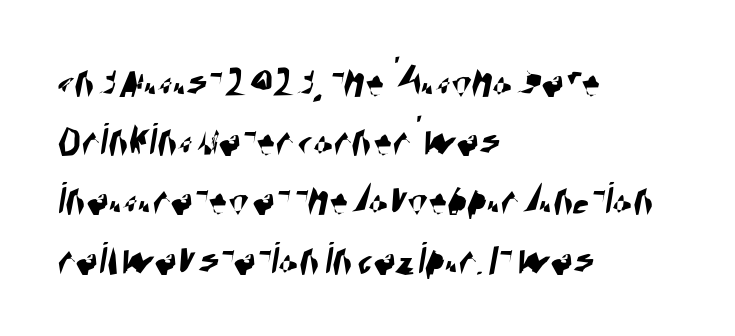
{"serif": "no", "width": "condensed", "stroke_contrast": "high", "x_height": "large", "monospaced": "no", "underline": "no", "align": "left", "line_spacing": "normal", "line_spacing_ratio": 1.26, "letter_spacing": "normal", "letter_spacing_em": 0.0, "glyph_px": 47}
